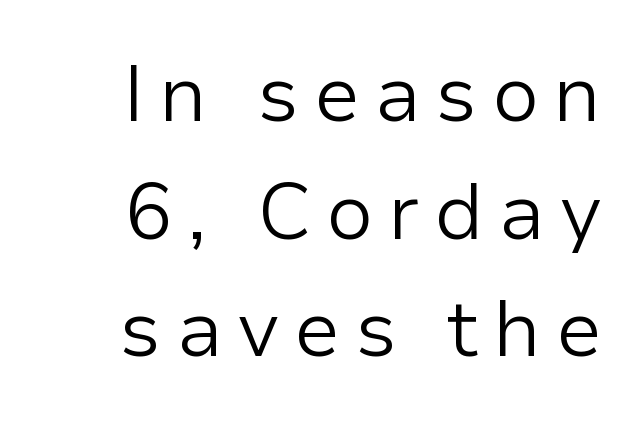
Q: Is the text bold? A: No.
Q: Is the text italic (slanted)? A: No, it is upright.
Q: Is the typeface a serif or a sans-serif typeface? A: Sans-serif.
Q: Is the text underlined? A: No.
Q: Is the spacing between lines tight, normal or loose? A: Normal.
Q: Width (condensed, normal, or wide)? A: Normal.
Q: Stroke contrast? A: Low.
Q: x-height? A: Medium.
Q: Monospaced? A: No.
